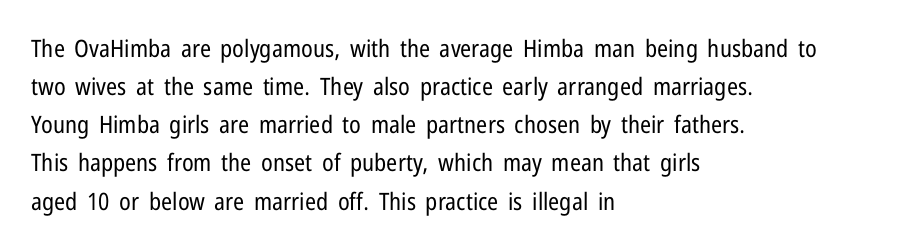
Is there much room between lines? A standard amount, neither cramped nor airy. A roman cut, with each character standing at attention. How are the letters spaced? Ordinarily, with no added tracking. This rendering features lettering with no underline. The paragraph shown leans on its left margin. The weight tops out at a normal text grade.
